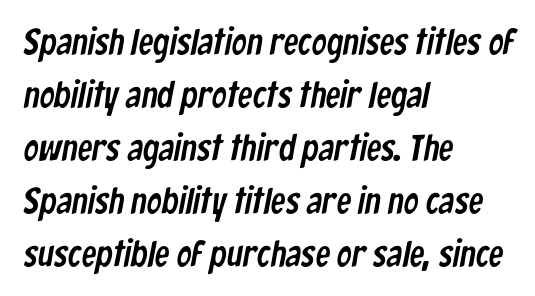
Serifs: no, the terminals of the letterforms are clean. There is no visible air inserted between adjacent glyphs. The text block is weighted toward the left margin, trailing off unevenly rightward. Think of a printed novel: that variable character pitch is what you see here.
